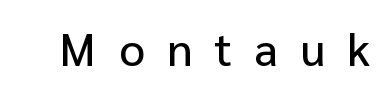
Q: Is the text italic (slanted)? A: No, it is upright.
Q: Is the typeface a serif or a sans-serif typeface? A: Sans-serif.
Q: Is the text underlined? A: No.
Q: Is the spacing between letters normal or unusually wide? A: Unusually wide.
Q: Width (condensed, normal, or wide)? A: Normal.
Q: Stroke contrast? A: Low.
Q: x-height? A: Medium.
Q: Monospaced? A: No.
